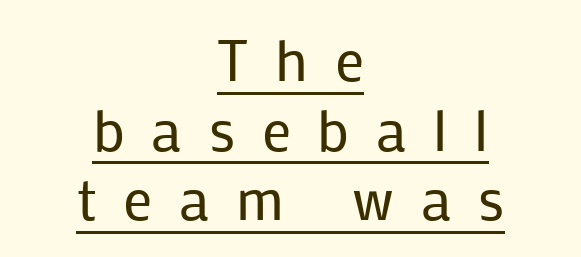
The image shows 58 px regular-weight sans-serif type, upright; set centered, line spacing 1.2x, unusually wide letter spacing (+0.46 em), underlined; low stroke contrast and a medium x-height.
